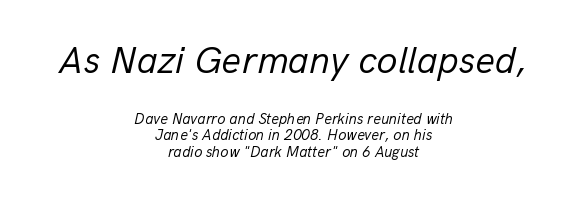
The upper block of text is set noticeably larger than the block beneath it. The setting favours the middle, as headings and verse often do. Each new line begins almost immediately beneath the previous one. No heavy texture on the line: the type isn't bold.
